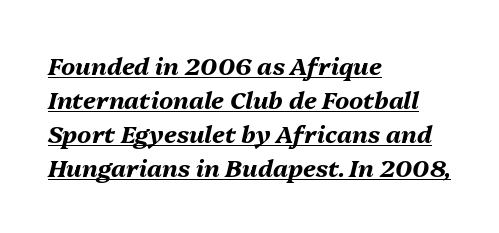
{"italic": "yes", "lean": "right", "slant_degrees": 13, "bold": "yes", "underline": "yes", "align": "left", "line_spacing": "normal", "line_spacing_ratio": 1.42, "letter_spacing": "normal", "letter_spacing_em": 0.0, "glyph_px": 24}
